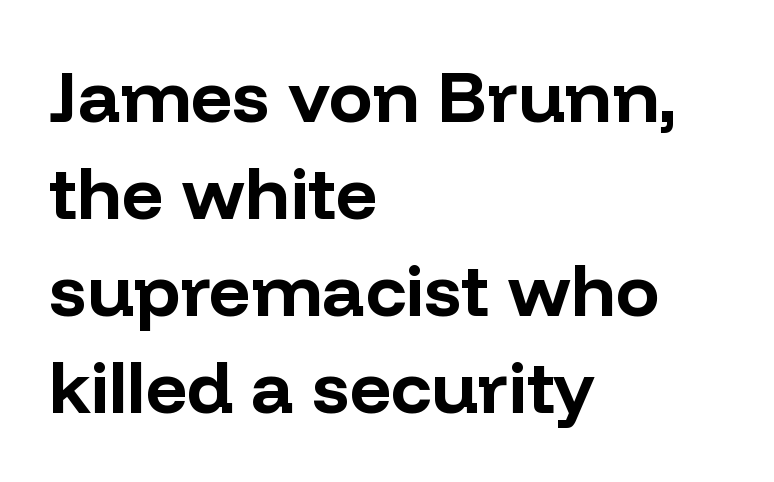
The image shows 73 px bold sans-serif type, upright; set left-aligned, normal line spacing (1.33x), normal letter spacing, not underlined; low stroke contrast and a medium x-height.
